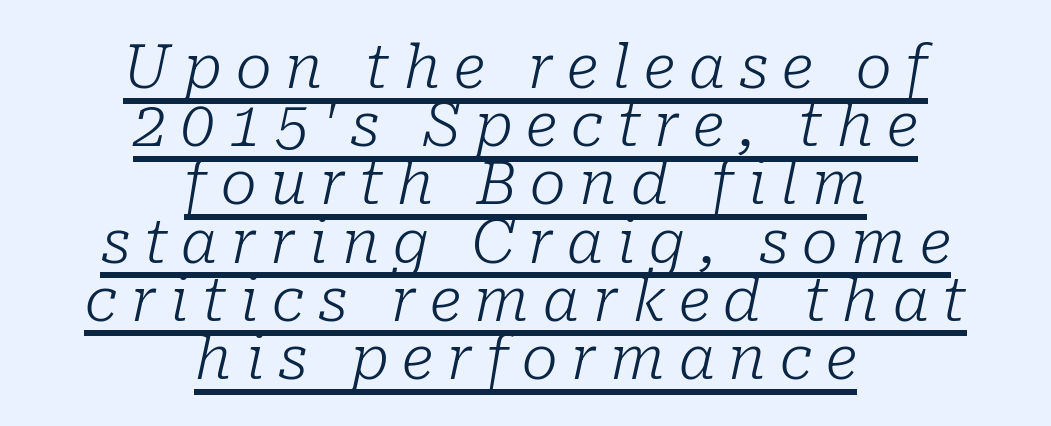
These glyphs show unthickened strokes, regular width or finer. The leading is snug, giving the passage a crowded texture. Display-style spreading of the glyphs; the letterfit is very open. In CSS terms this would be text-align: center. The designer went with a serif here, giving each stem small feet. Quick note: underline on.
